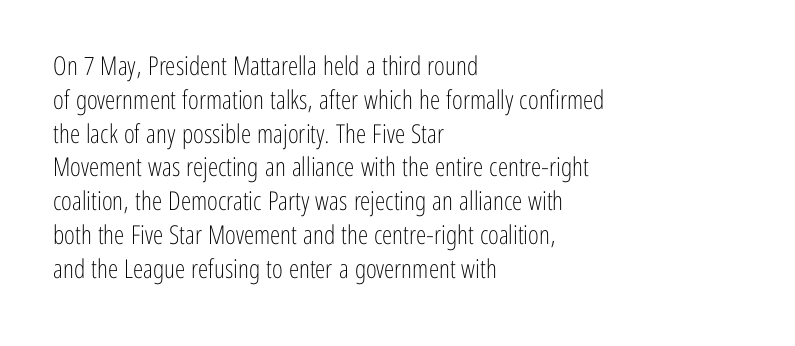
{"italic": "no", "bold": "no", "underline": "no", "align": "left", "line_spacing": "normal", "line_spacing_ratio": 1.3, "letter_spacing": "normal", "letter_spacing_em": 0.0, "glyph_px": 26}
